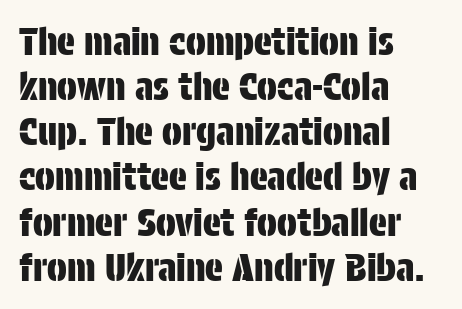
The image shows 37 px condensed sans-serif type, upright; set left-aligned, line spacing 1.22x, normal letter spacing, not underlined; low stroke contrast and a large x-height.
